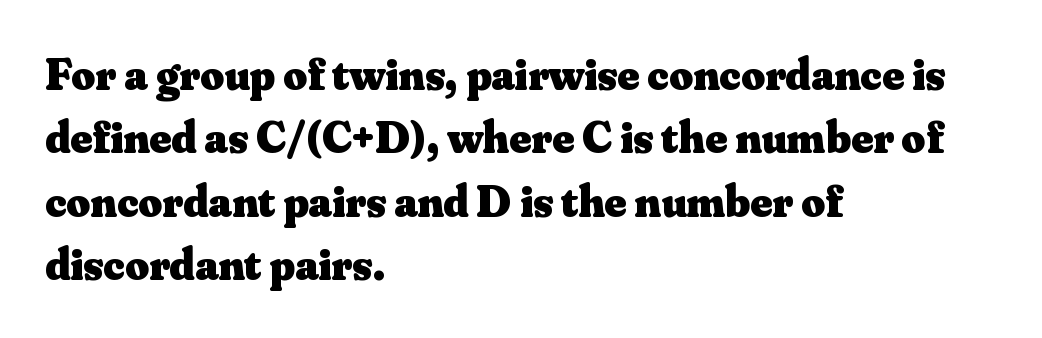
Q: Is the text bold? A: Yes.
Q: Is the text italic (slanted)? A: No, it is upright.
Q: Is the typeface a serif or a sans-serif typeface? A: Serif.
Q: Is the text underlined? A: No.
Q: How is the paragraph aligned? A: Left-aligned.
Q: Is the spacing between letters normal or unusually wide? A: Normal.
Q: Is the spacing between lines tight, normal or loose? A: Normal.
Q: Width (condensed, normal, or wide)? A: Normal.
Q: Stroke contrast? A: Medium.
Q: x-height? A: Small.
Q: Monospaced? A: No.
